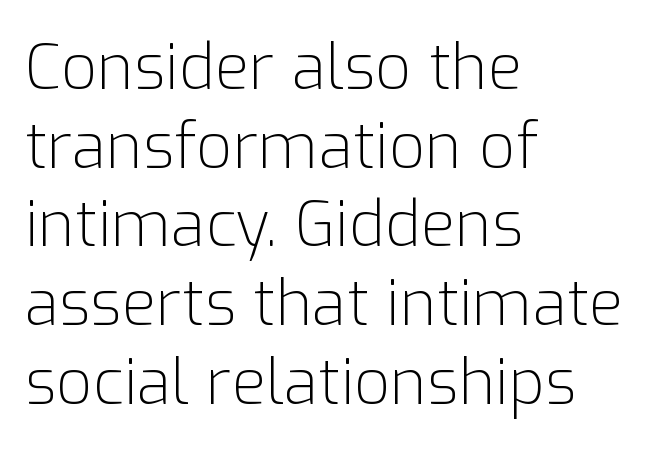
Caption: multi-line text, flush left, ragged right. Vertical spacing — default. Each letter's strokes conclude bluntly, with no projecting serifs. Designer's note — italics off, roman on. These glyphs show unthickened strokes, regular width or finer.
